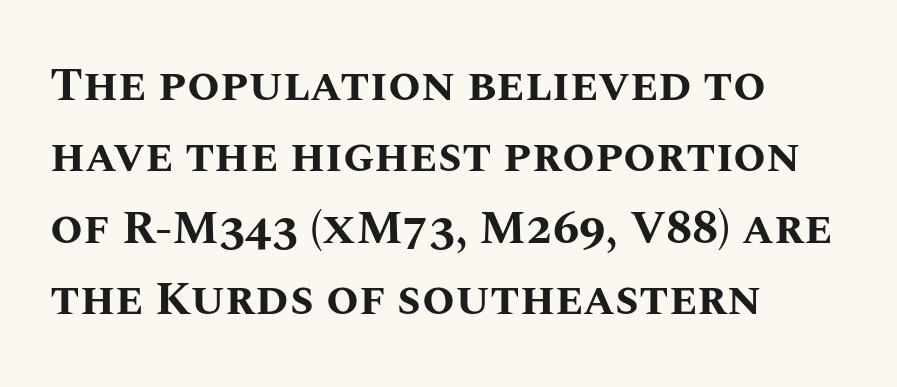
{"italic": "no", "bold": "yes", "weight": "bold", "width": "normal", "stroke_contrast": "medium", "x_height": "large", "monospaced": "no", "underline": "no", "align": "left", "line_spacing": "normal", "line_spacing_ratio": 1.52, "letter_spacing": "normal", "letter_spacing_em": 0.0, "glyph_px": 47}
